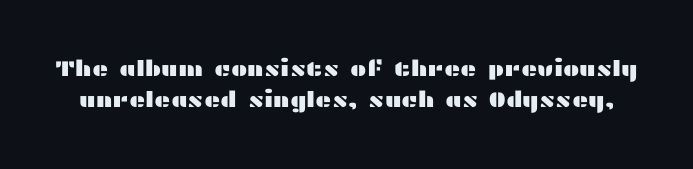
The image shows 22 px text type, upright; set normal line spacing (1.43x), normal letter spacing, not underlined.
